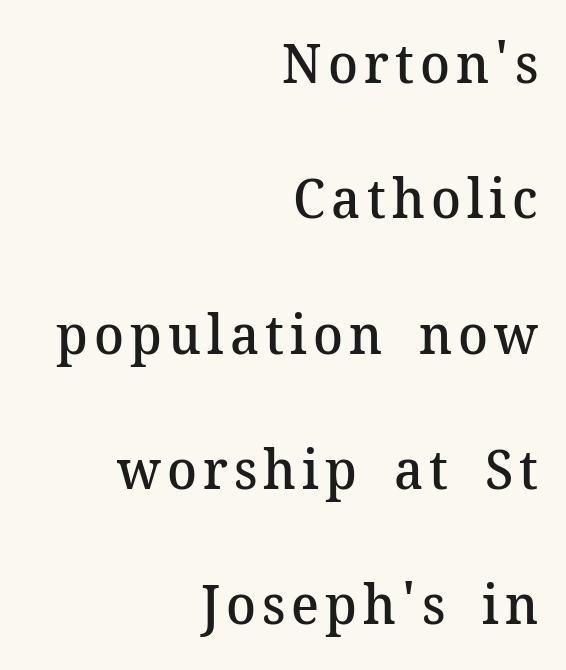
The image shows 55 px semibold serif type, upright; set right-aligned, loose line spacing (2.46x), not underlined; medium stroke contrast and a medium x-height.
